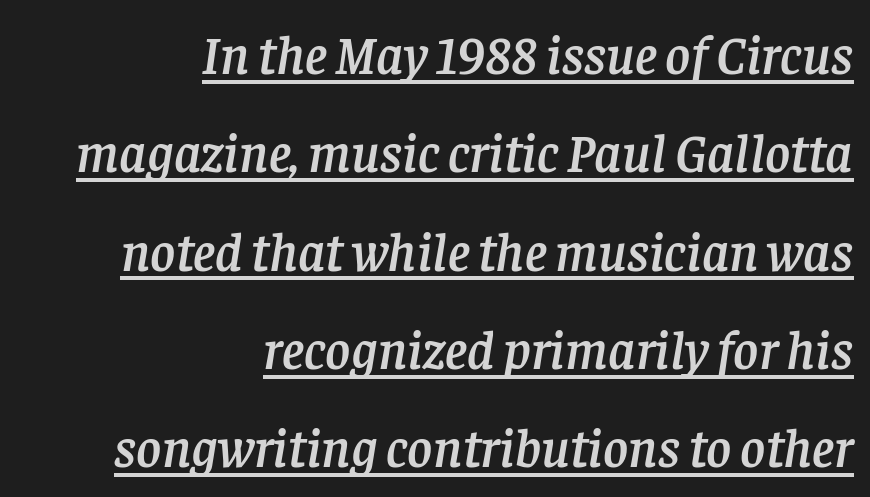
In terms of letterspacing, this is plain default setting. The rendering uses natural spacing where letterforms have individual widths. I'd call this a serif setting — the letters wear small feet. Characters are canted at an angle relative to the baseline's perpendicular. This is underlined copy, the kind a proofreader might mark for attention.
